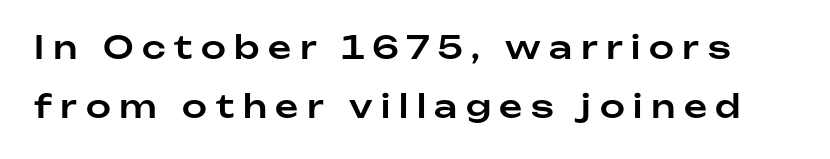
The image shows 32 px sans-serif type, upright; set line spacing 1.85x, unusually wide letter spacing (+0.27 em), not underlined; low stroke contrast and a medium x-height.
